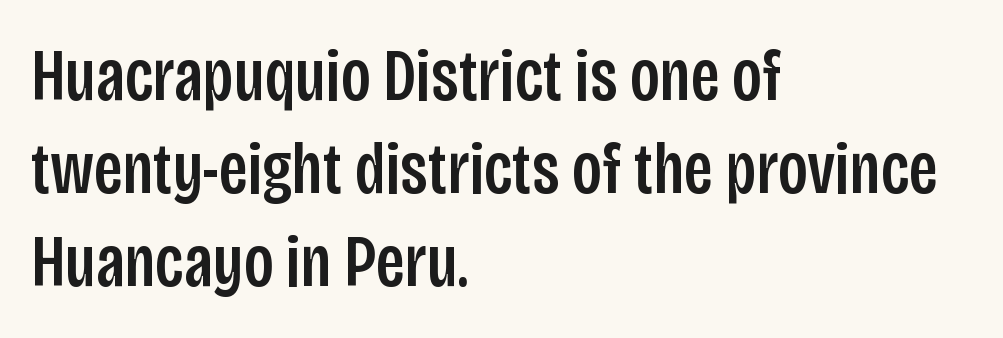
Q: Is the text italic (slanted)? A: No, it is upright.
Q: Is the typeface a serif or a sans-serif typeface? A: Sans-serif.
Q: Is the text underlined? A: No.
Q: How is the paragraph aligned? A: Left-aligned.
Q: Is the spacing between letters normal or unusually wide? A: Normal.
Q: Is the spacing between lines tight, normal or loose? A: Normal.
Q: Width (condensed, normal, or wide)? A: Condensed.
Q: Stroke contrast? A: Low.
Q: x-height? A: Large.
Q: Monospaced? A: No.
